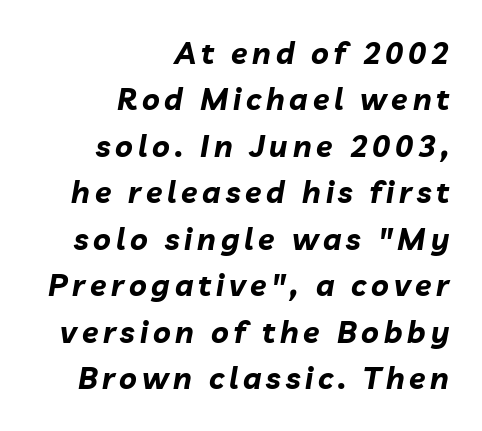
Q: Is the text bold? A: Yes.
Q: Is the text italic (slanted)? A: Yes, it leans right by about 10 degrees.
Q: Is the text underlined? A: No.
Q: How is the paragraph aligned? A: Right-aligned.
Q: Is the spacing between lines tight, normal or loose? A: Normal.
Q: Width (condensed, normal, or wide)? A: Normal.
Q: Stroke contrast? A: Low.
Q: x-height? A: Medium.
Q: Monospaced? A: No.
